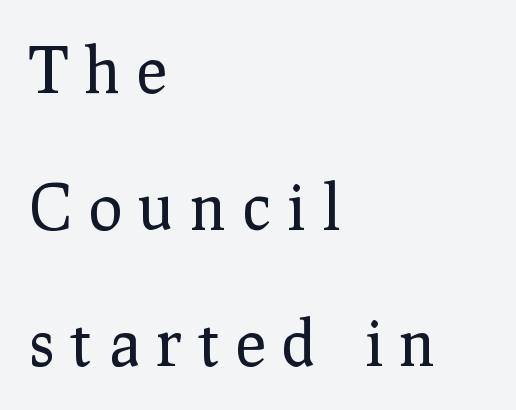
I'd call this a serif setting — the letters wear small feet. The face used here is rendered with a markedly widened letterfit. The vertical gap from one line to the next is large. Check under the words: just untouched page. Posture: upright roman.
